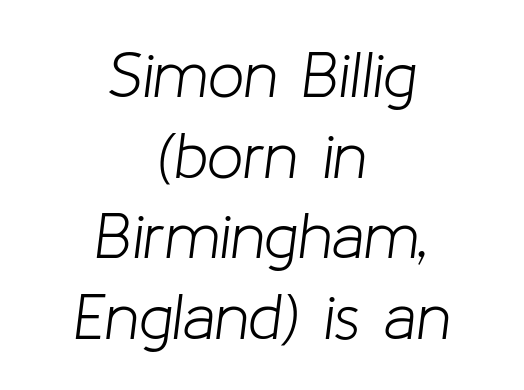
Q: Is the text bold? A: No.
Q: Is the text italic (slanted)? A: Yes, it leans right by about 8 degrees.
Q: Is the text underlined? A: No.
Q: How is the paragraph aligned? A: Centered.
Q: Is the spacing between letters normal or unusually wide? A: Normal.
Q: Is the spacing between lines tight, normal or loose? A: Normal.
Q: Width (condensed, normal, or wide)? A: Normal.
Q: Stroke contrast? A: Low.
Q: x-height? A: Medium.
Q: Monospaced? A: No.
